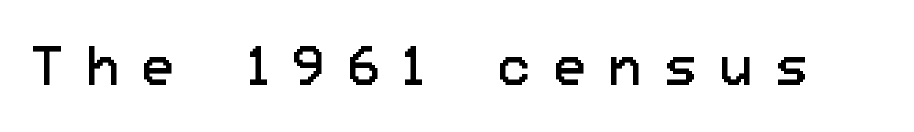
The image shows 55 px regular-weight sans-serif type, upright; set unusually wide letter spacing (+0.41 em), not underlined; low stroke contrast and a medium x-height.
